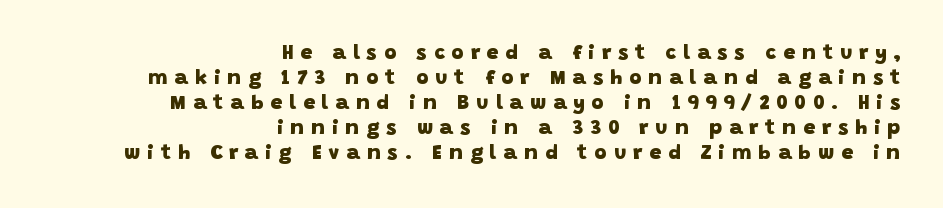
The image shows 21 px bold type; set right-aligned, line spacing 1.19x, unusually wide letter spacing (+0.33 em), not underlined.
